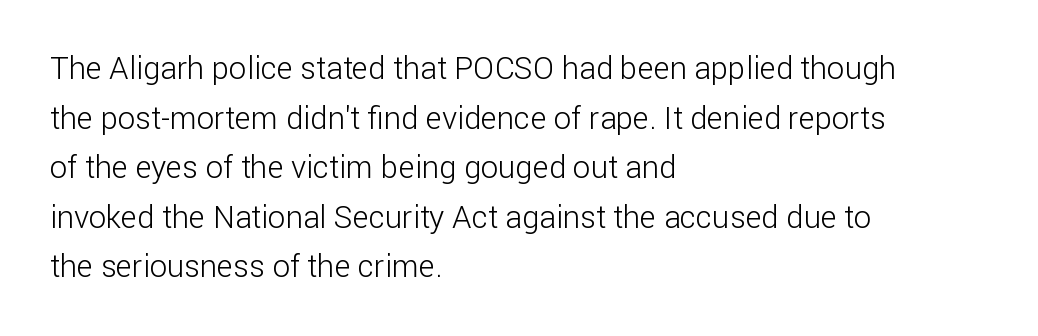
Think of a printed novel: that variable character pitch is what you see here. The rag falls on the right side of this text block. Rendered with straight, roman letterforms. Nobody touched the tracking dial on this one. Notice how descenders clear the ascenders below comfortably — that's standard leading. Are there feet on the stems? There aren't — it's a sans.
